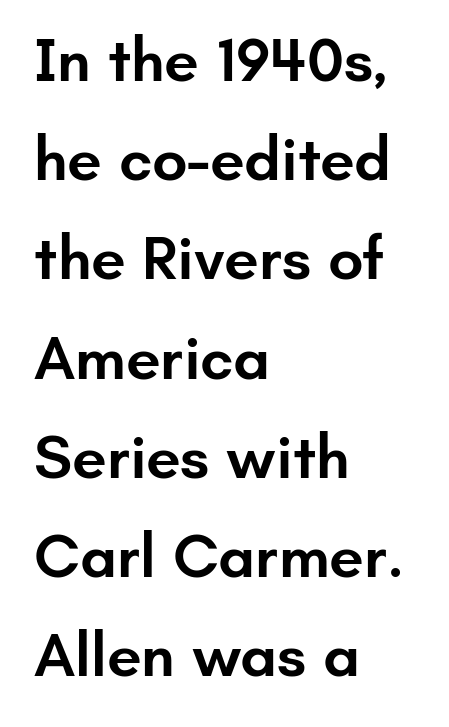
Q: Is the text bold? A: Semi-bold.
Q: Is the text italic (slanted)? A: No, it is upright.
Q: Is the typeface a serif or a sans-serif typeface? A: Sans-serif.
Q: Is the text underlined? A: No.
Q: How is the paragraph aligned? A: Left-aligned.
Q: Is the spacing between letters normal or unusually wide? A: Normal.
Q: Is the spacing between lines tight, normal or loose? A: Normal.
Q: Width (condensed, normal, or wide)? A: Normal.
Q: Stroke contrast? A: Low.
Q: x-height? A: Small.
Q: Monospaced? A: No.
